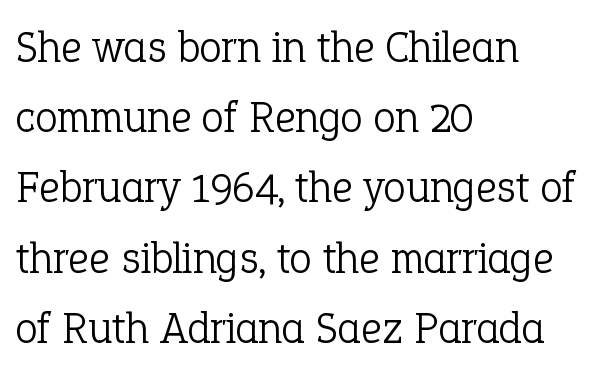
The image shows 45 px light serif type, upright; set left-aligned, normal line spacing (1.56x), normal letter spacing, not underlined; low stroke contrast and a medium x-height.
